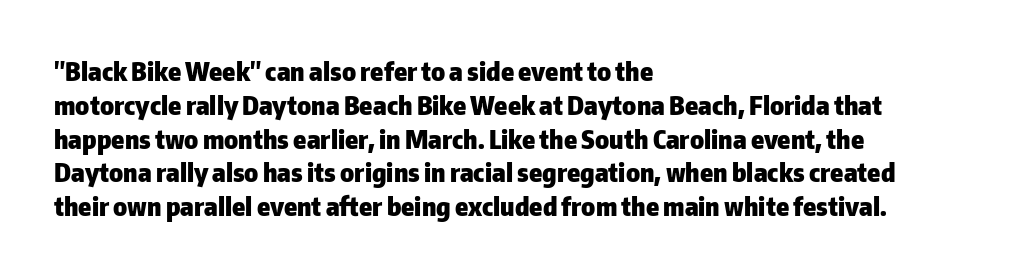
Notice how the stems are strictly vertical — no italics here. The passage shown is emphatically bold. Students, observe: this is what conventionally led text looks like. You could call the tracking neutral — neither tight nor loose. The ragged edge is on the right, which tells us the setting is flush left. Descenders are the only things crossing below the line.
